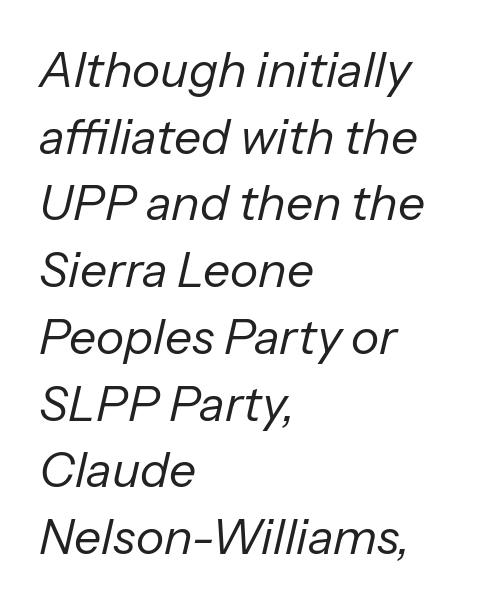
Q: Is the text bold? A: No.
Q: Is the text italic (slanted)? A: Yes, it leans right by about 13 degrees.
Q: Is the text underlined? A: No.
Q: How is the paragraph aligned? A: Left-aligned.
Q: Is the spacing between letters normal or unusually wide? A: Normal.
Q: Is the spacing between lines tight, normal or loose? A: Normal.
Q: Width (condensed, normal, or wide)? A: Normal.
Q: Stroke contrast? A: Low.
Q: x-height? A: Medium.
Q: Monospaced? A: No.
